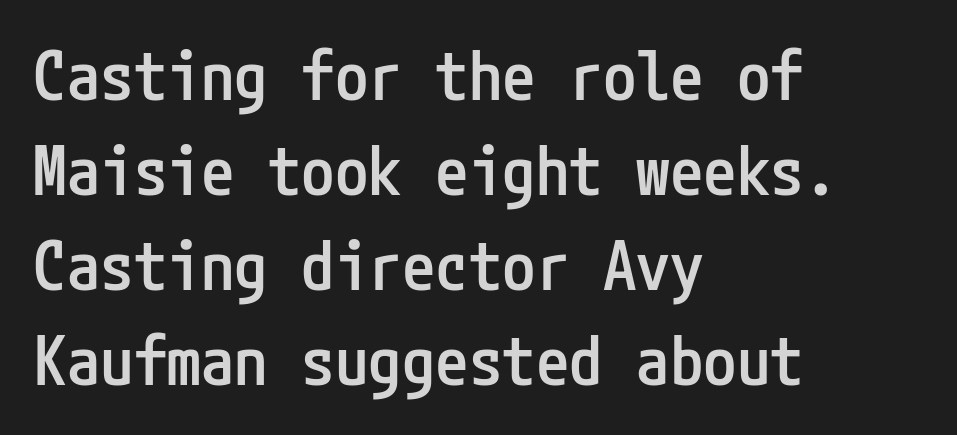
The image shows 67 px semibold, condensed sans-serif type, upright; set left-aligned, normal line spacing (1.42x), normal letter spacing, not underlined; low stroke contrast and a medium x-height.
